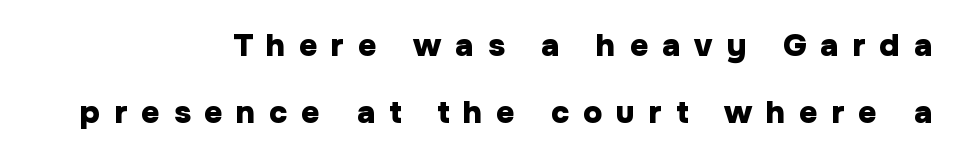
The image shows 32 px heavy sans-serif type, upright; set right-aligned, loose line spacing (2.09x), unusually wide letter spacing (+0.43 em), not underlined; low stroke contrast and a medium x-height.
